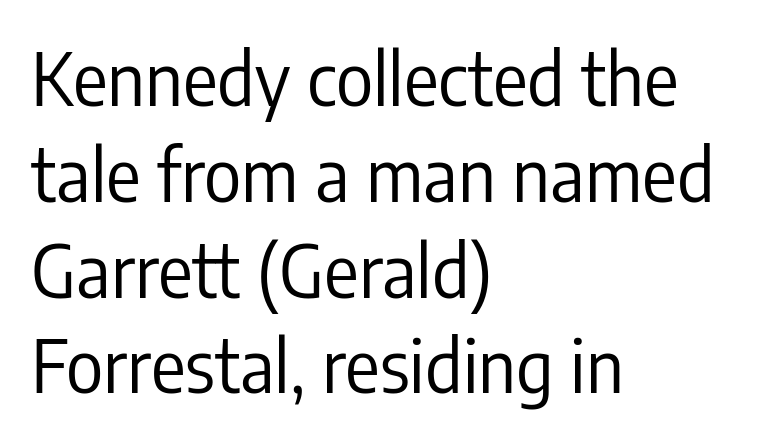
Check the space under the baseline: it is left empty. Serifs: no, the terminals of the letterforms are clean. Weight class: somewhere from thin through regular. You could not count columns in this text — the font is proportionally spaced. Posture: straight, roman, zero tilt.
